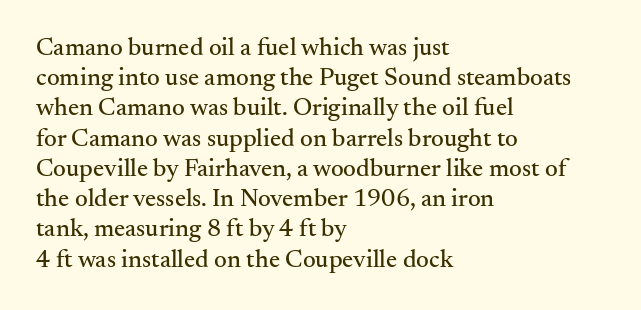
{"italic": "no", "underline": "no", "align": "left", "line_spacing_ratio": 1.21, "letter_spacing": "normal", "letter_spacing_em": 0.0, "glyph_px": 25}
